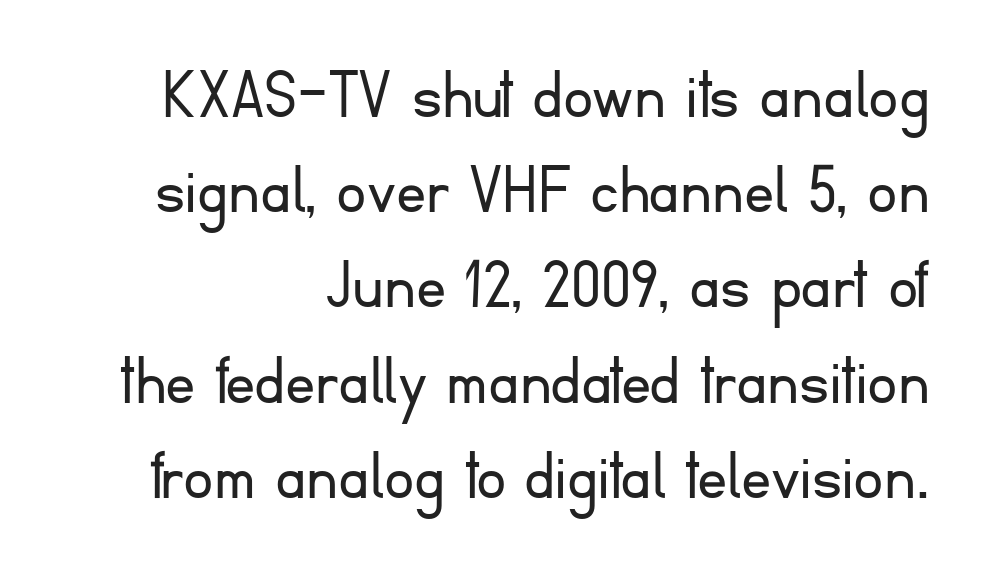
The strip under each line holds only bare page. No chunkiness to these letters — they're not bold. Unlike a traditional serif, this face leaves its strokes unadorned. Look at the tracking — it's just the regular setting, nothing added.
